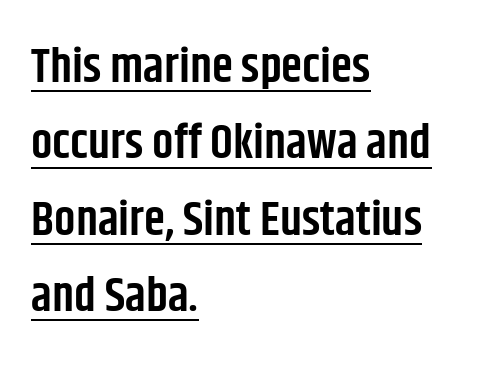
Think of a printed novel: that variable character pitch is what you see here. One-word summary of the alignment: left. The passage shown is underscored from start to finish. The tracking reads as untouched default to a designer's eye. Notice how descenders clear the ascenders below comfortably — that's standard leading. Notice the strokes are somewhat thickened but not fully heavy: this is a semibold.
